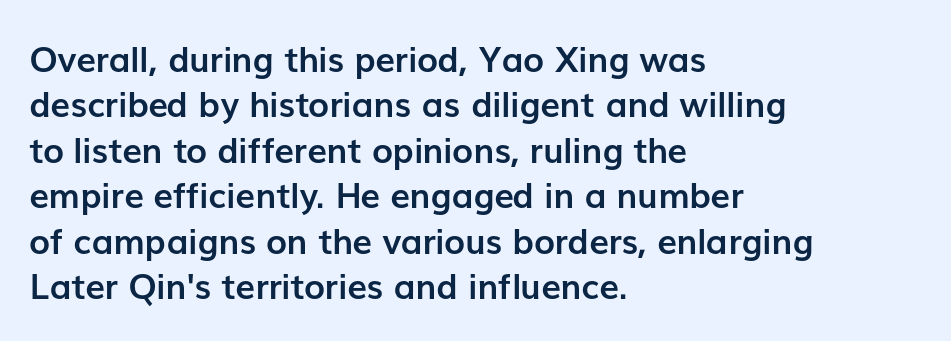
The image shows 35 px semibold sans-serif type, upright; set left-aligned, normal line spacing (1.3x), normal letter spacing, not underlined; low stroke contrast and a medium x-height.
